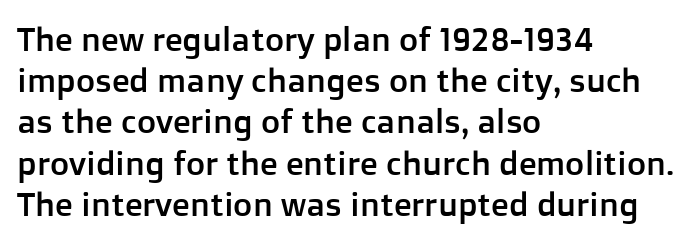
The image shows 33 px sans-serif type, upright; set left-aligned, normal line spacing (1.25x), normal letter spacing, not underlined; low stroke contrast and a medium x-height.
